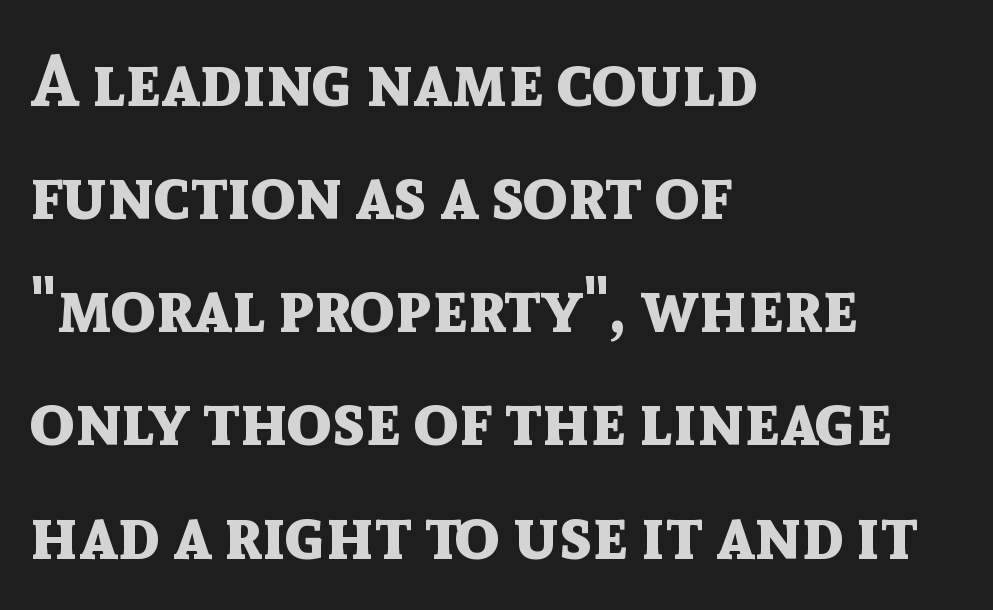
{"serif": "no", "italic": "no", "bold": "yes", "weight": "bold", "width": "normal", "x_height": "medium", "monospaced": "no", "underline": "no", "align": "left", "line_spacing": "normal", "line_spacing_ratio": 1.55, "letter_spacing": "normal", "letter_spacing_em": 0.0, "glyph_px": 73}
